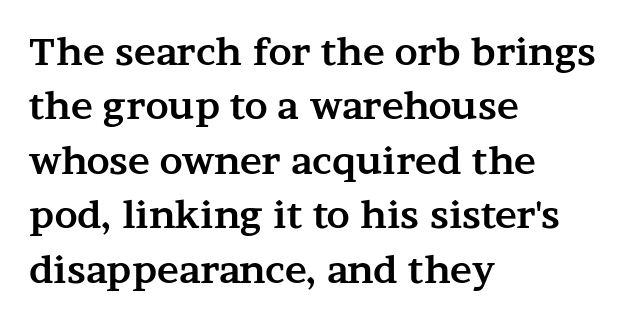
{"serif": "yes", "italic": "no", "bold": "yes", "weight": "bold", "width": "wide", "stroke_contrast": "medium", "x_height": "medium", "monospaced": "no", "underline": "no", "align": "left", "line_spacing": "normal", "line_spacing_ratio": 1.47, "letter_spacing": "normal", "letter_spacing_em": 0.0, "glyph_px": 37}
